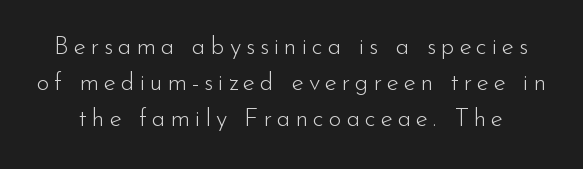
{"italic": "no", "bold": "no", "underline": "no", "line_spacing": "normal", "line_spacing_ratio": 1.45, "glyph_px": 25}
